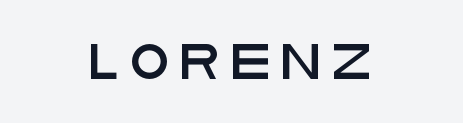
{"serif": "no", "italic": "no", "width": "wide", "stroke_contrast": "low", "x_height": "large", "monospaced": "no", "underline": "no", "align": "center", "letter_spacing": "wide", "letter_spacing_em": 0.34, "glyph_px": 35}
